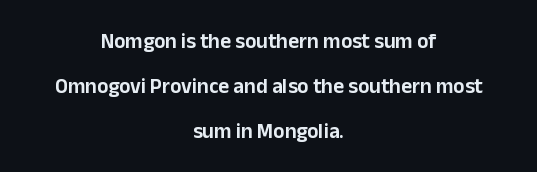
Q: Is the text italic (slanted)? A: No, it is upright.
Q: Is the text underlined? A: No.
Q: How is the paragraph aligned? A: Centered.
Q: Is the spacing between letters normal or unusually wide? A: Normal.
Q: Is the spacing between lines tight, normal or loose? A: Loose.
